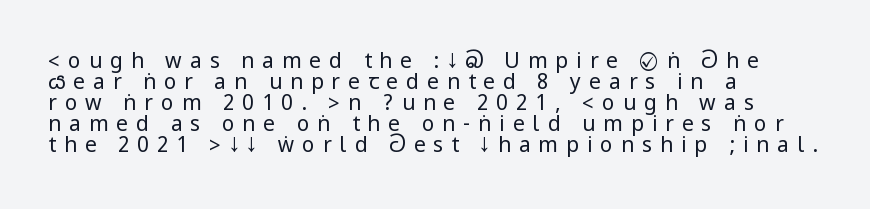
Q: Is the text bold? A: No.
Q: Is the text italic (slanted)? A: No, it is upright.
Q: Is the text underlined? A: No.
Q: How is the paragraph aligned? A: Left-aligned.
Q: Is the spacing between letters normal or unusually wide? A: Unusually wide.
Q: Is the spacing between lines tight, normal or loose? A: Tight.
